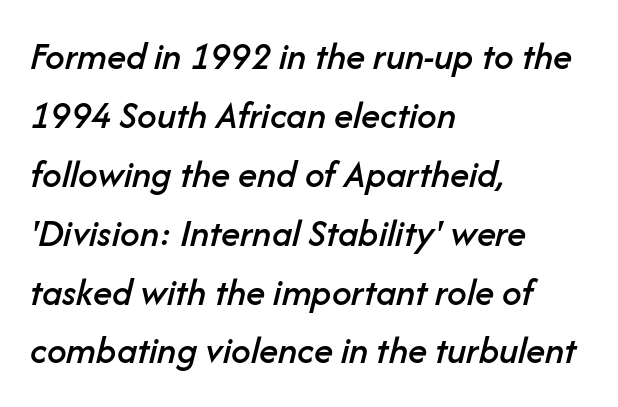
{"italic": "yes", "lean": "right", "slant_degrees": 14, "width": "normal", "stroke_contrast": "low", "x_height": "medium", "monospaced": "no", "underline": "no", "align": "left", "line_spacing": "normal", "line_spacing_ratio": 1.51, "letter_spacing": "normal", "letter_spacing_em": 0.0, "glyph_px": 39}
